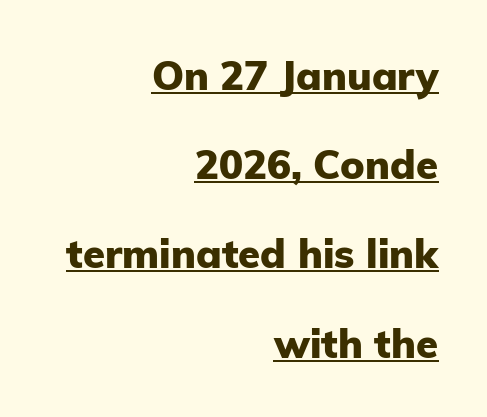
The image shows 40 px heavy sans-serif type, upright; set right-aligned, loose line spacing (2.23x), normal letter spacing, underlined; low stroke contrast and a medium x-height.
